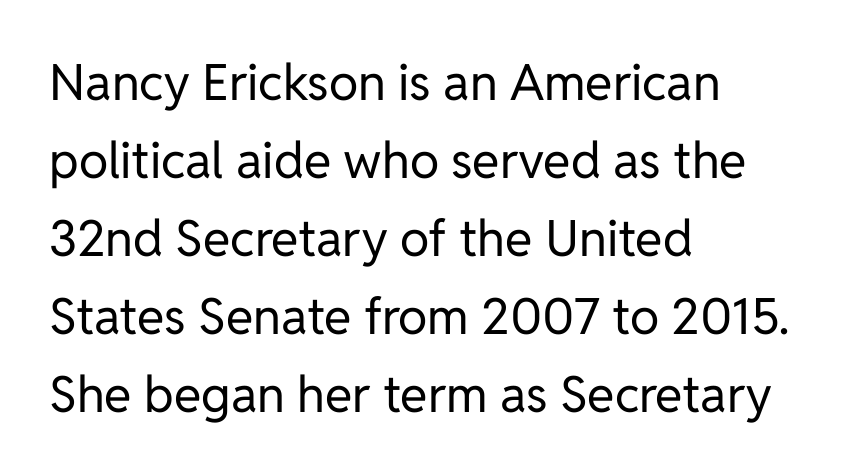
{"serif": "no", "italic": "no", "bold": "no", "weight": "regular", "width": "normal", "stroke_contrast": "low", "x_height": "medium", "monospaced": "no", "underline": "no", "align": "left", "line_spacing": "normal", "line_spacing_ratio": 1.56, "letter_spacing": "normal", "letter_spacing_em": 0.0, "glyph_px": 50}
